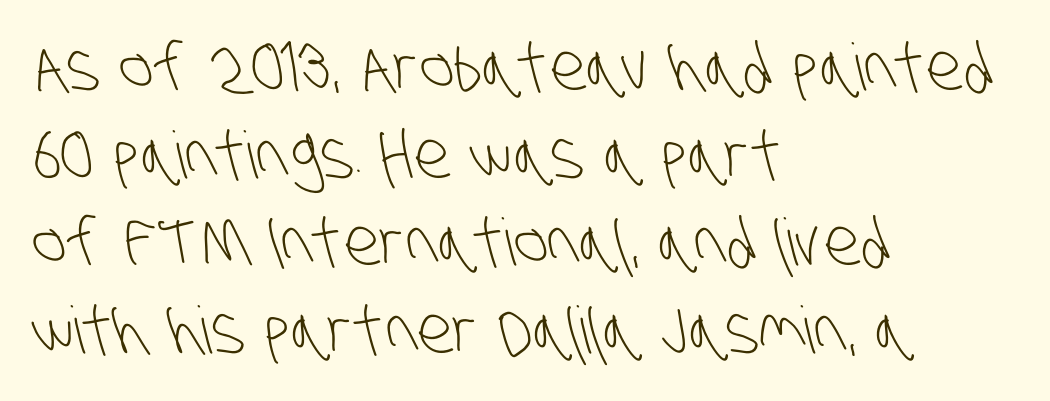
{"serif": "no", "bold": "no", "weight": "light", "width": "condensed", "stroke_contrast": "low", "x_height": "large", "monospaced": "no", "underline": "no", "align": "left", "line_spacing": "normal", "line_spacing_ratio": 1.35, "letter_spacing": "normal", "letter_spacing_em": 0.0, "glyph_px": 65}
